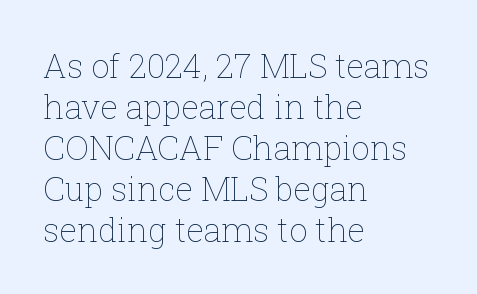
{"italic": "no", "bold": "no", "weight": "thin", "width": "normal", "stroke_contrast": "low", "x_height": "medium", "monospaced": "no", "underline": "no", "align": "left", "line_spacing_ratio": 1.24, "letter_spacing": "normal", "letter_spacing_em": 0.0, "glyph_px": 33}
